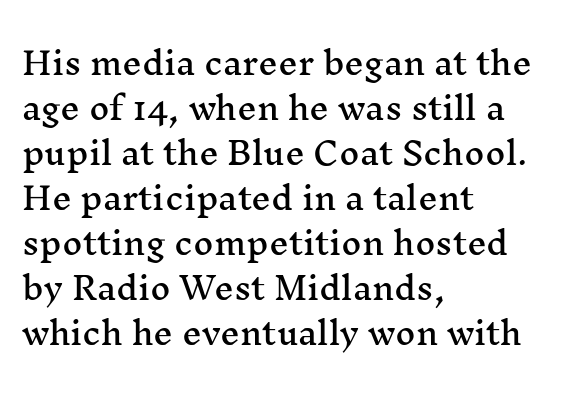
Q: Is the text italic (slanted)? A: No, it is upright.
Q: Is the typeface a serif or a sans-serif typeface? A: Serif.
Q: Is the text underlined? A: No.
Q: How is the paragraph aligned? A: Left-aligned.
Q: Is the spacing between letters normal or unusually wide? A: Normal.
Q: Is the spacing between lines tight, normal or loose? A: Normal.
Q: Width (condensed, normal, or wide)? A: Wide.
Q: Stroke contrast? A: Medium.
Q: x-height? A: Medium.
Q: Monospaced? A: No.
